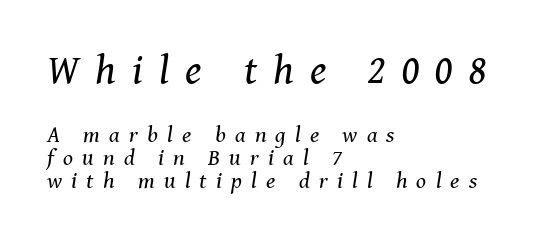
The strokes carry an ordinary text weight at most. Reading down the column, the eye jumps only a short way to each next line. The glyphs in this specimen are seriffed. The passage shown leans; its letterforms are oblique.
